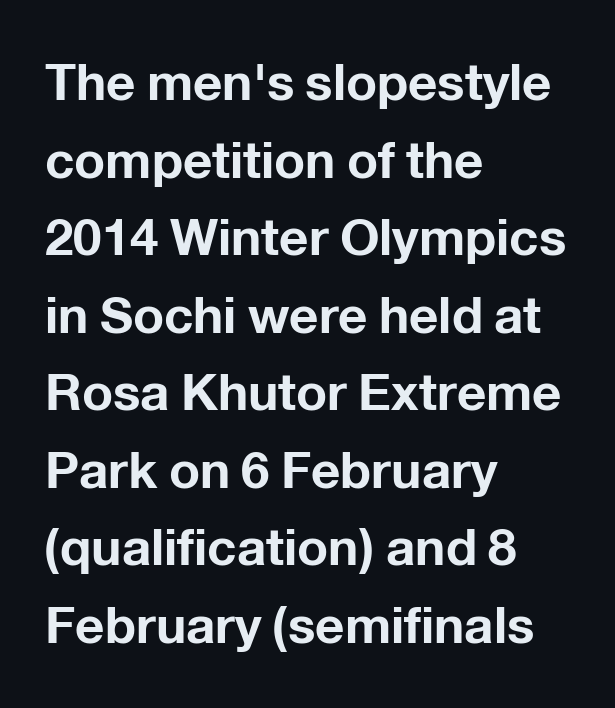
Q: Is the text bold? A: Yes.
Q: Is the text italic (slanted)? A: No, it is upright.
Q: Is the typeface a serif or a sans-serif typeface? A: Sans-serif.
Q: Is the text underlined? A: No.
Q: How is the paragraph aligned? A: Left-aligned.
Q: Is the spacing between letters normal or unusually wide? A: Normal.
Q: Is the spacing between lines tight, normal or loose? A: Normal.
Q: Width (condensed, normal, or wide)? A: Normal.
Q: Stroke contrast? A: Low.
Q: x-height? A: Medium.
Q: Monospaced? A: No.
